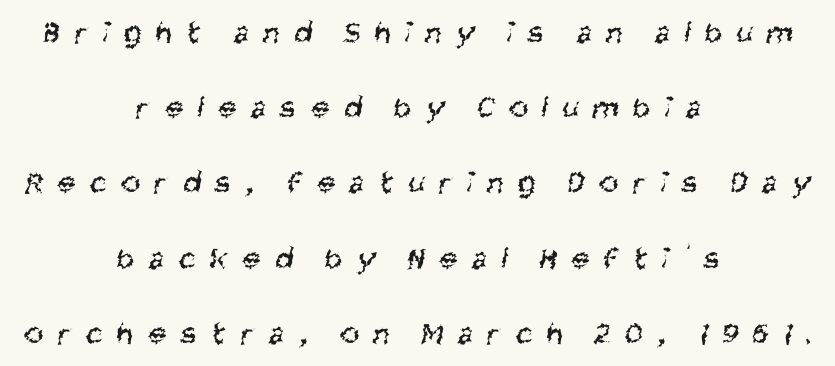
The passage shown is typeset with a sans-serif family. Notice the wide empty band between every row — that's loose leading. Leftover space on each line is divided equally before and after the words. Short note: letters widely spaced.
